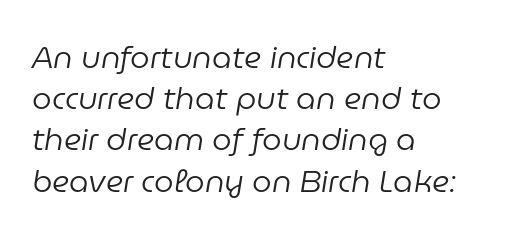
The font's italic variant was chosen for this text. Does the leading feel generous? No, just average. Check the space under the baseline: it is left empty. The passage shown is not bold in any degree. Here the glyphs are tracked normally, forming tight word shapes.
